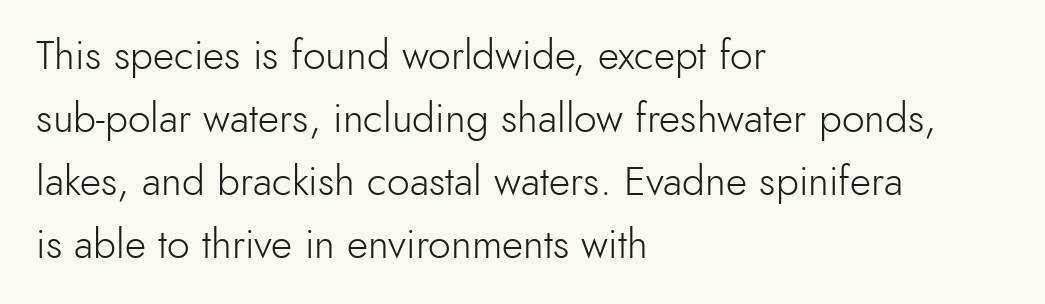
The image shows 41 px light sans-serif type, upright; set left-aligned, normal line spacing (1.54x), normal letter spacing, not underlined; a small x-height.
